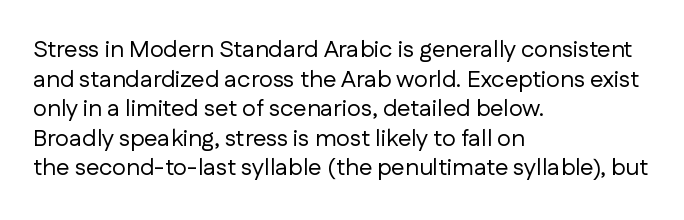
{"italic": "no", "bold": "no", "underline": "no", "align": "left", "line_spacing_ratio": 1.23, "letter_spacing": "normal", "letter_spacing_em": 0.0, "glyph_px": 24}
